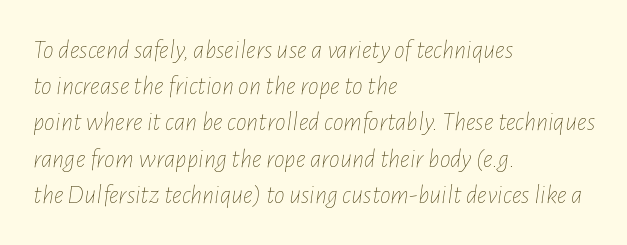
Normally led — the rows are evenly, conventionally spaced. Descender tails drop into unmarked territory. Caption: face not bold, strokes unweighted. Every row of glyphs begins at an identical x-position on the left. Default kerning and tracking; the words read as compact shapes. Is the type slanted? Yes — the strokes lean at a clear angle.
